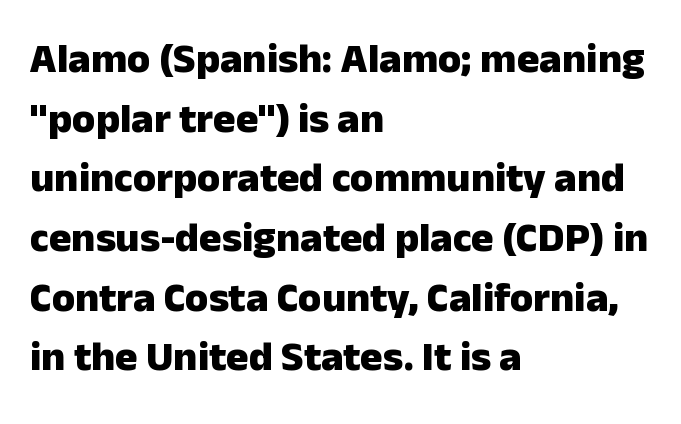
Q: Is the text bold? A: Yes.
Q: Is the text italic (slanted)? A: No, it is upright.
Q: Is the typeface a serif or a sans-serif typeface? A: Sans-serif.
Q: Is the text underlined? A: No.
Q: How is the paragraph aligned? A: Left-aligned.
Q: Is the spacing between letters normal or unusually wide? A: Normal.
Q: Is the spacing between lines tight, normal or loose? A: Normal.
Q: Width (condensed, normal, or wide)? A: Normal.
Q: Stroke contrast? A: Low.
Q: x-height? A: Medium.
Q: Monospaced? A: No.
